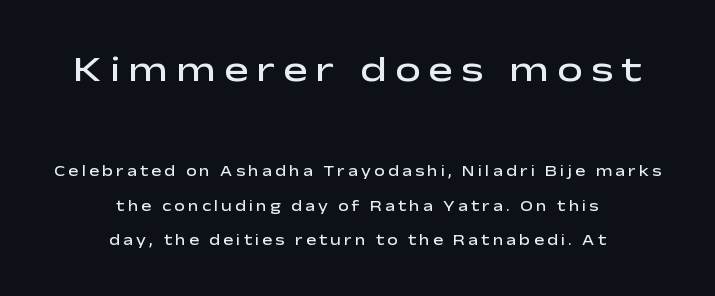
Airy leading. Compared with a flush-left layout, this one balances lines on the center instead. The glyphs have the mass of a demibold cut, below bold. Top chunk: large. Bottom chunk: small.
